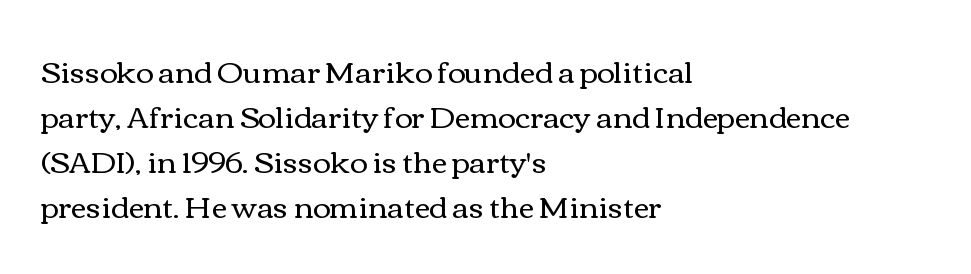
Q: Is the text bold? A: No.
Q: Is the text italic (slanted)? A: No, it is upright.
Q: Is the text underlined? A: No.
Q: How is the paragraph aligned? A: Left-aligned.
Q: Is the spacing between letters normal or unusually wide? A: Normal.
Q: Is the spacing between lines tight, normal or loose? A: Normal.
Q: Width (condensed, normal, or wide)? A: Wide.
Q: Stroke contrast? A: Medium.
Q: x-height? A: Medium.
Q: Monospaced? A: No.
